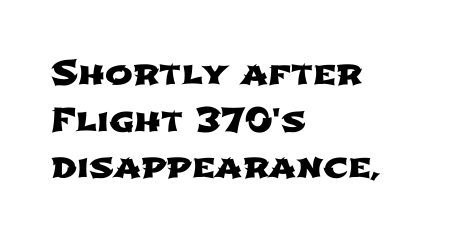
Q: Is the typeface a serif or a sans-serif typeface? A: Sans-serif.
Q: Is the text underlined? A: No.
Q: How is the paragraph aligned? A: Left-aligned.
Q: Is the spacing between letters normal or unusually wide? A: Normal.
Q: Is the spacing between lines tight, normal or loose? A: Normal.
Q: Width (condensed, normal, or wide)? A: Wide.
Q: Stroke contrast? A: Low.
Q: x-height? A: Medium.
Q: Monospaced? A: No.
